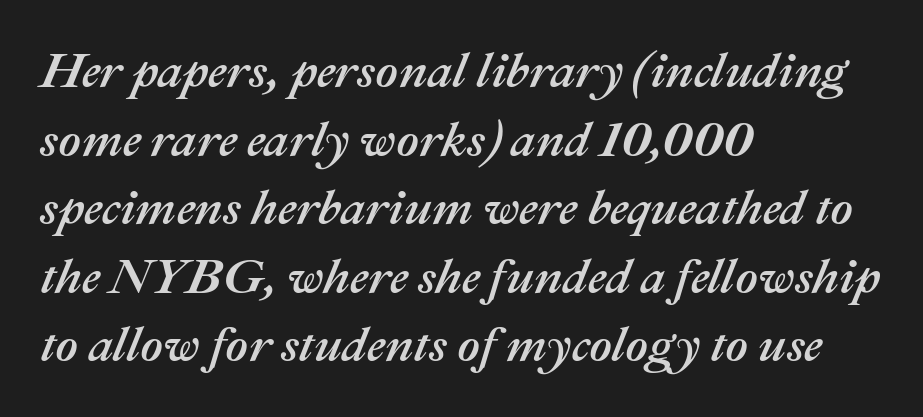
Q: Is the text italic (slanted)? A: Yes, it leans right by about 22 degrees.
Q: Is the text underlined? A: No.
Q: How is the paragraph aligned? A: Left-aligned.
Q: Is the spacing between letters normal or unusually wide? A: Normal.
Q: Is the spacing between lines tight, normal or loose? A: Normal.
Q: Width (condensed, normal, or wide)? A: Normal.
Q: Stroke contrast? A: Medium.
Q: x-height? A: Medium.
Q: Monospaced? A: No.
